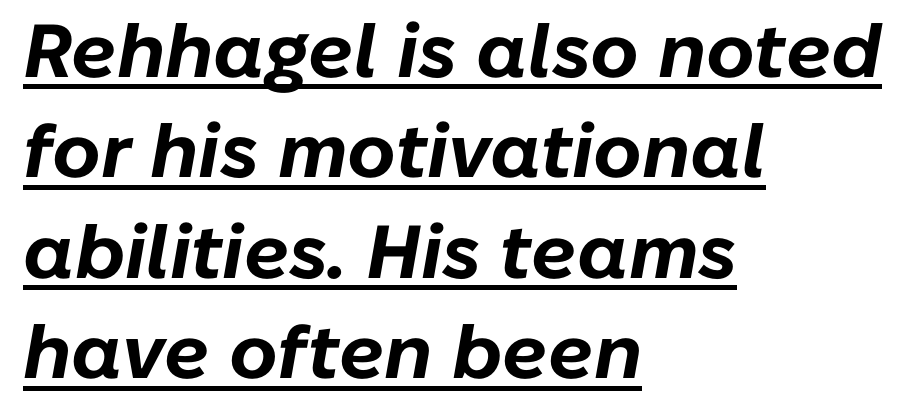
{"italic": "yes", "lean": "right", "slant_degrees": 10, "bold": "yes", "weight": "bold", "width": "normal", "stroke_contrast": "low", "x_height": "medium", "monospaced": "no", "underline": "yes", "align": "left", "line_spacing": "normal", "line_spacing_ratio": 1.34, "letter_spacing": "normal", "letter_spacing_em": 0.0, "glyph_px": 75}
